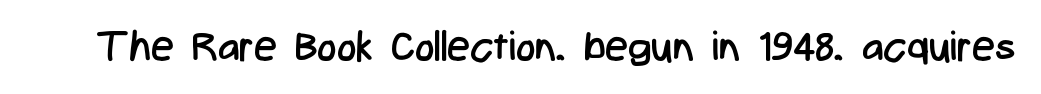
I'd call this a sans setting — the letters go barefoot. Counters stay open thanks to moderate or lighter strokes. Is this a fixed-width face? No — the glyphs have proportional, varying widths. Honestly, there is no underline to notice here at all.
